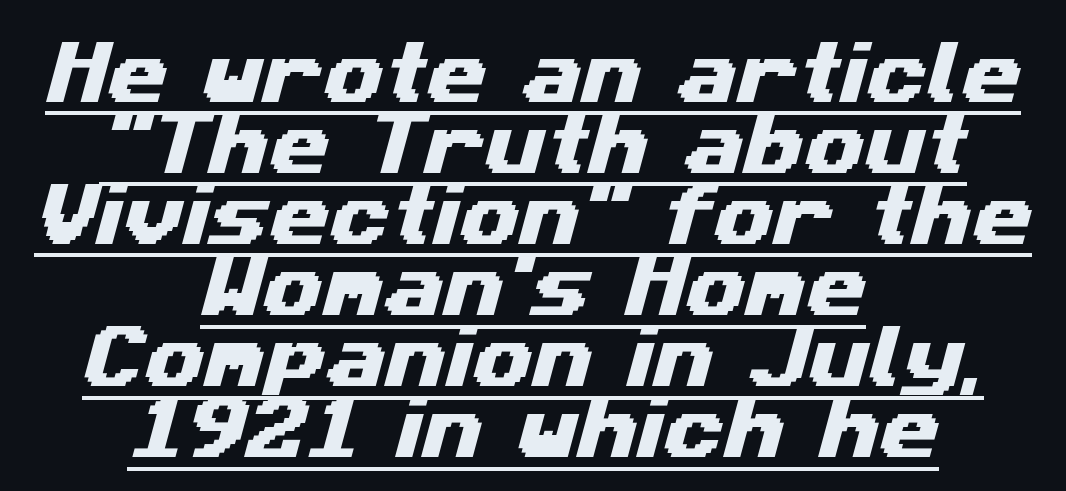
{"serif": "no", "width": "wide", "stroke_contrast": "medium", "x_height": "medium", "monospaced": "no", "underline": "yes", "align": "center", "line_spacing": "tight", "line_spacing_ratio": 1.03, "letter_spacing": "normal", "letter_spacing_em": 0.0, "glyph_px": 69}
